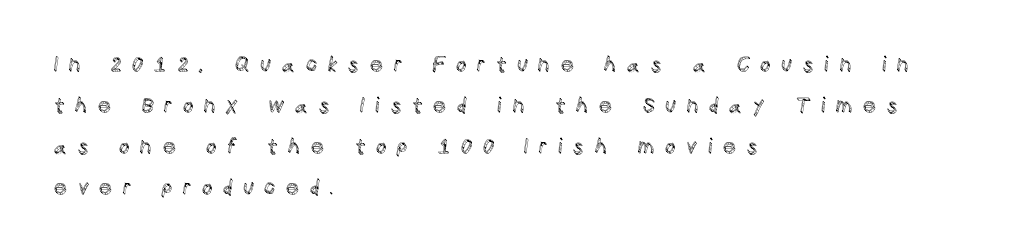
Q: Is the text italic (slanted)? A: Yes.
Q: Is the text underlined? A: No.
Q: How is the paragraph aligned? A: Left-aligned.
Q: Is the spacing between letters normal or unusually wide? A: Unusually wide.
Q: Is the spacing between lines tight, normal or loose? A: Loose.
